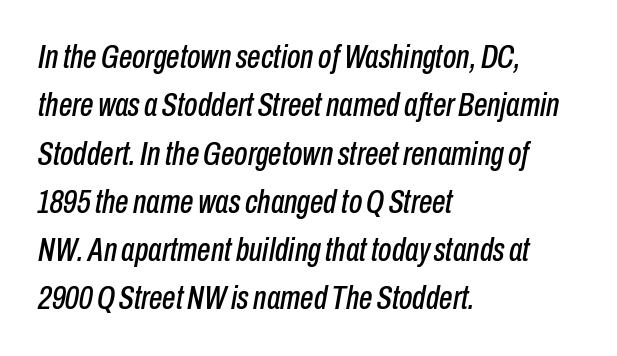
Q: Is the text italic (slanted)? A: Yes, it leans right by about 10 degrees.
Q: Is the text underlined? A: No.
Q: How is the paragraph aligned? A: Left-aligned.
Q: Is the spacing between letters normal or unusually wide? A: Normal.
Q: Is the spacing between lines tight, normal or loose? A: Normal.
Q: Width (condensed, normal, or wide)? A: Condensed.
Q: Stroke contrast? A: Low.
Q: x-height? A: Medium.
Q: Monospaced? A: No.
